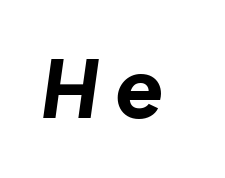
Q: Is the text bold? A: Yes.
Q: Is the text italic (slanted)? A: Yes, it leans right by about 8 degrees.
Q: Is the text underlined? A: No.
Q: Is the spacing between letters normal or unusually wide? A: Unusually wide.
Q: Width (condensed, normal, or wide)? A: Normal.
Q: Stroke contrast? A: Low.
Q: x-height? A: Medium.
Q: Monospaced? A: No.
